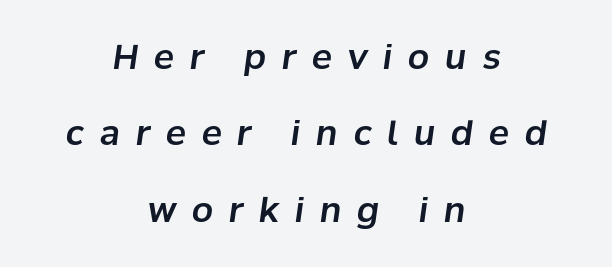
{"italic": "yes", "lean": "right", "slant_degrees": 8, "width": "normal", "stroke_contrast": "low", "x_height": "medium", "monospaced": "no", "underline": "no", "align": "center", "line_spacing": "loose", "line_spacing_ratio": 2.25, "letter_spacing": "wide", "letter_spacing_em": 0.46, "glyph_px": 34}
